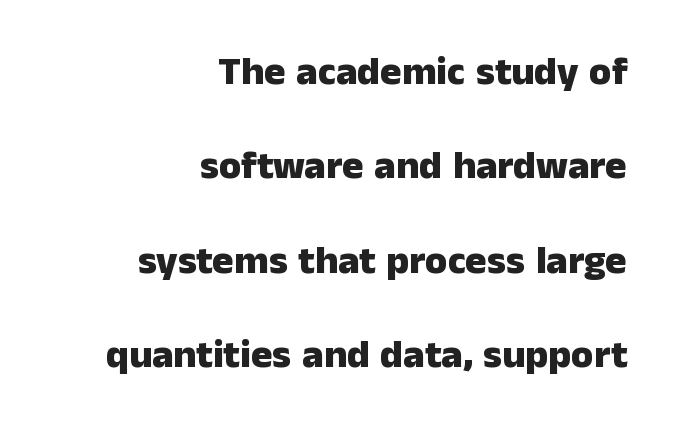
Q: Is the text bold? A: Yes.
Q: Is the text italic (slanted)? A: No, it is upright.
Q: Is the typeface a serif or a sans-serif typeface? A: Sans-serif.
Q: Is the text underlined? A: No.
Q: How is the paragraph aligned? A: Right-aligned.
Q: Is the spacing between letters normal or unusually wide? A: Normal.
Q: Is the spacing between lines tight, normal or loose? A: Loose.
Q: Width (condensed, normal, or wide)? A: Normal.
Q: Stroke contrast? A: Low.
Q: x-height? A: Medium.
Q: Monospaced? A: No.
